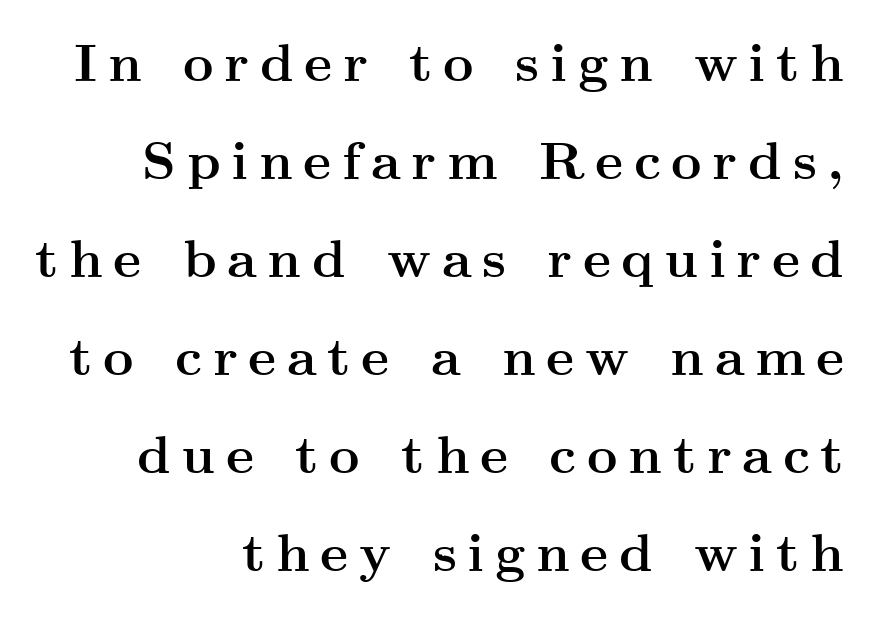
Q: Is the text bold? A: Yes.
Q: Is the text italic (slanted)? A: No, it is upright.
Q: Is the typeface a serif or a sans-serif typeface? A: Serif.
Q: Is the text underlined? A: No.
Q: How is the paragraph aligned? A: Right-aligned.
Q: Is the spacing between letters normal or unusually wide? A: Unusually wide.
Q: Width (condensed, normal, or wide)? A: Wide.
Q: Stroke contrast? A: Medium.
Q: x-height? A: Small.
Q: Monospaced? A: No.
